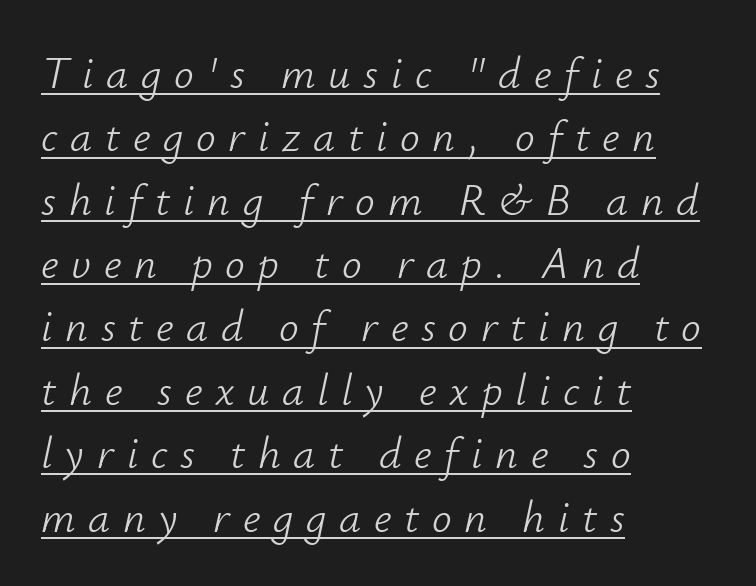
{"italic": "yes", "lean": "right", "slant_degrees": 12, "bold": "no", "weight": "light", "width": "normal", "stroke_contrast": "low", "x_height": "small", "monospaced": "no", "underline": "yes", "align": "left", "line_spacing": "normal", "line_spacing_ratio": 1.44, "letter_spacing": "wide", "letter_spacing_em": 0.29, "glyph_px": 44}
